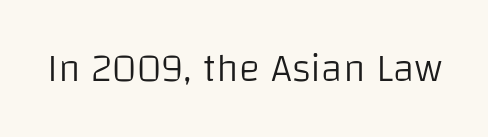
The image shows 40 px light sans-serif type, upright; set normal letter spacing, not underlined; low stroke contrast and a large x-height.
